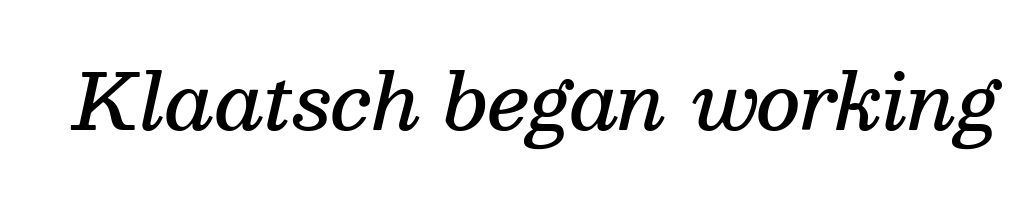
The image shows 76 px semibold serif type, italic (leaning right); set normal letter spacing, not underlined; medium stroke contrast and a medium x-height.
